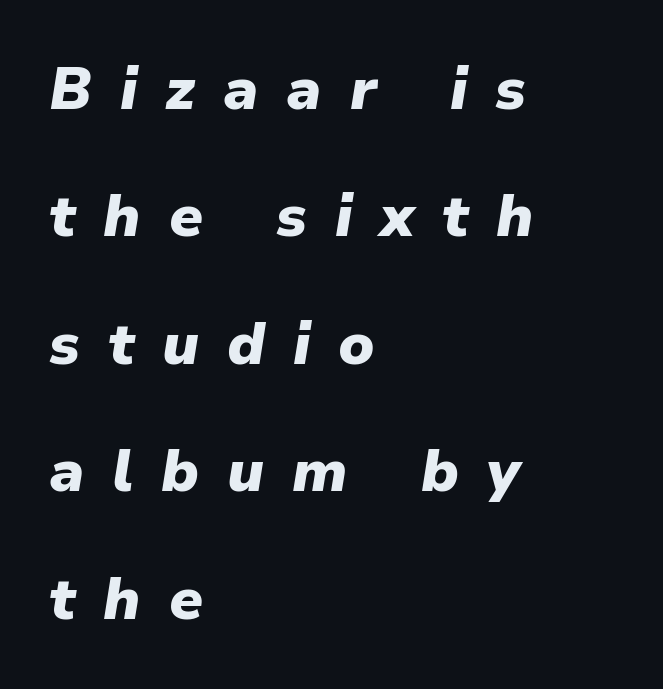
Q: Is the text bold? A: Yes.
Q: Is the text italic (slanted)? A: Yes, it leans right by about 9 degrees.
Q: Is the text underlined? A: No.
Q: How is the paragraph aligned? A: Left-aligned.
Q: Is the spacing between letters normal or unusually wide? A: Unusually wide.
Q: Is the spacing between lines tight, normal or loose? A: Loose.
Q: Width (condensed, normal, or wide)? A: Normal.
Q: Stroke contrast? A: Low.
Q: x-height? A: Medium.
Q: Monospaced? A: No.
